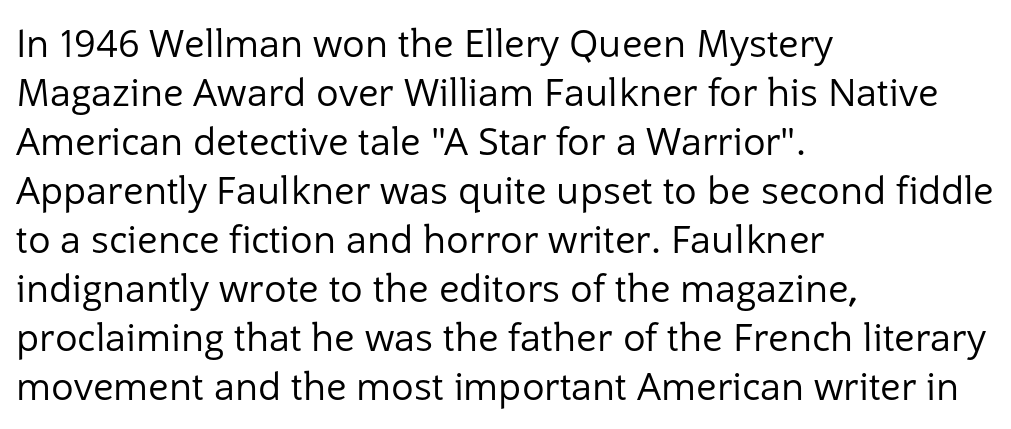
{"serif": "no", "italic": "no", "bold": "no", "weight": "regular", "width": "normal", "stroke_contrast": "low", "x_height": "medium", "monospaced": "no", "underline": "no", "align": "left", "line_spacing": "normal", "line_spacing_ratio": 1.29, "letter_spacing": "normal", "letter_spacing_em": 0.0, "glyph_px": 38}
